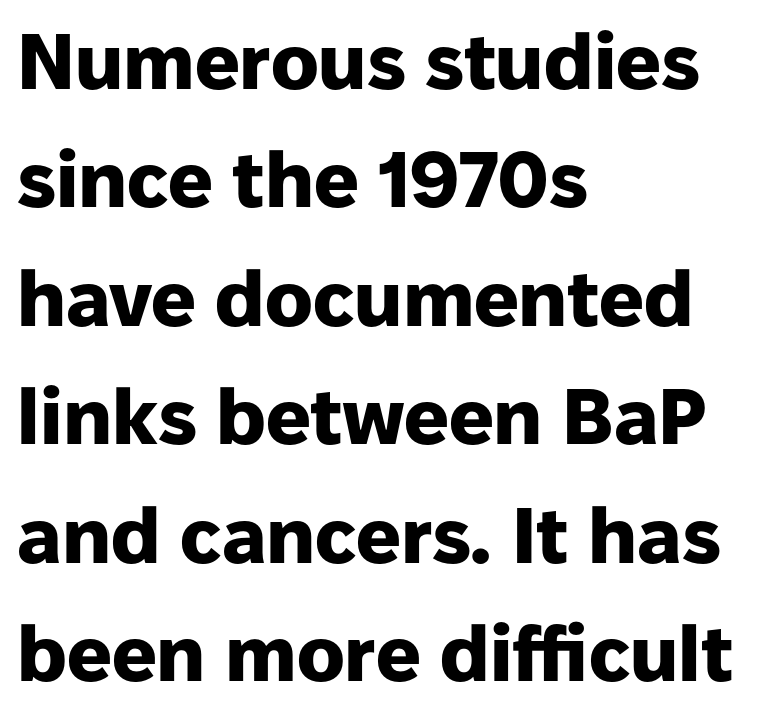
The image shows 79 px heavy sans-serif type, upright; set left-aligned, normal line spacing (1.5x), normal letter spacing, not underlined; low stroke contrast and a medium x-height.
